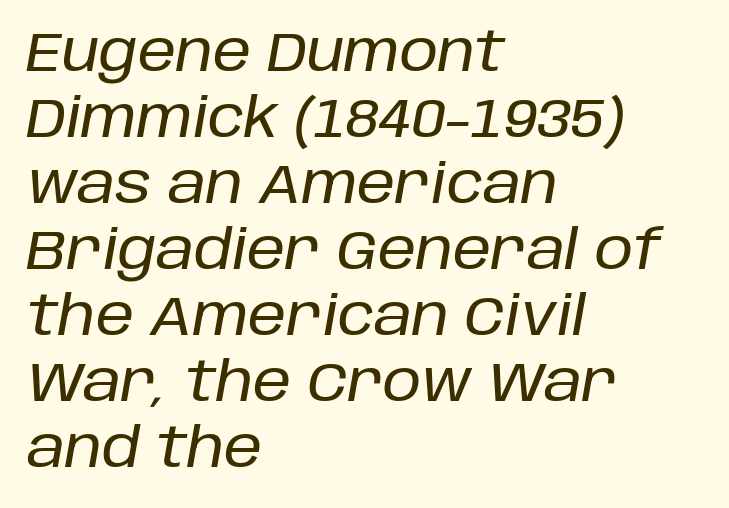
The letters advance in unequal steps, a hallmark of proportional type. Plain, unruled lines of type. Compared with a centered layout, this one pins lines to the left instead. Words appear dense and cohesive because spacing is normal. Quick note: italic.
